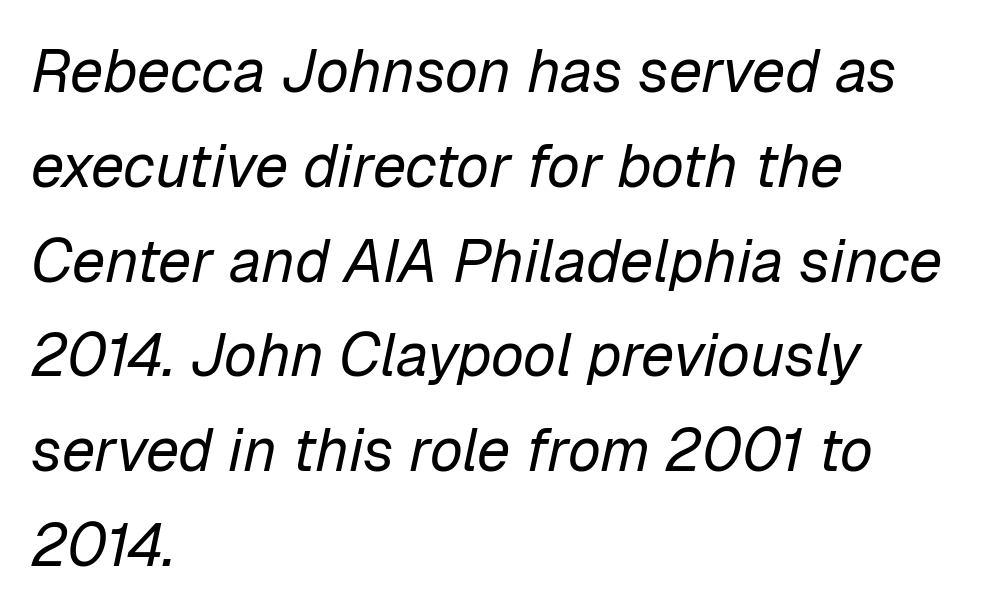
{"italic": "yes", "lean": "right", "slant_degrees": 12, "bold": "no", "weight": "regular", "width": "normal", "stroke_contrast": "low", "x_height": "medium", "monospaced": "no", "underline": "no", "align": "left", "line_spacing": "normal", "line_spacing_ratio": 1.58, "letter_spacing": "normal", "letter_spacing_em": 0.0, "glyph_px": 60}
